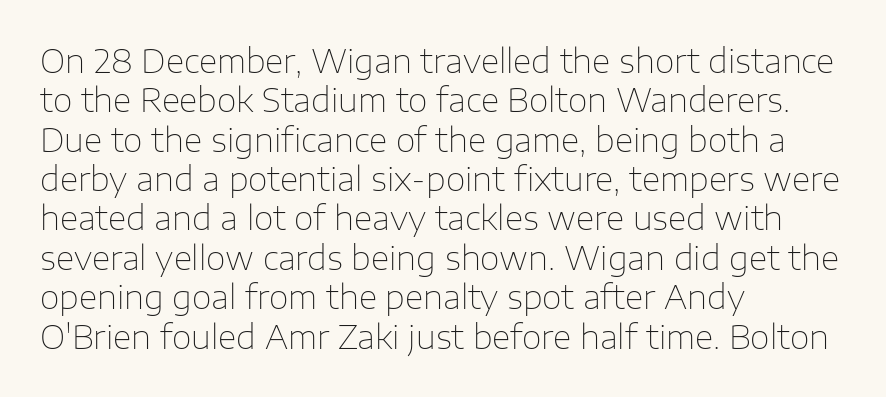
Q: Is the text bold? A: No.
Q: Is the text italic (slanted)? A: No, it is upright.
Q: Is the typeface a serif or a sans-serif typeface? A: Sans-serif.
Q: Is the text underlined? A: No.
Q: How is the paragraph aligned? A: Left-aligned.
Q: Is the spacing between letters normal or unusually wide? A: Normal.
Q: Width (condensed, normal, or wide)? A: Normal.
Q: Stroke contrast? A: Low.
Q: x-height? A: Medium.
Q: Monospaced? A: No.
